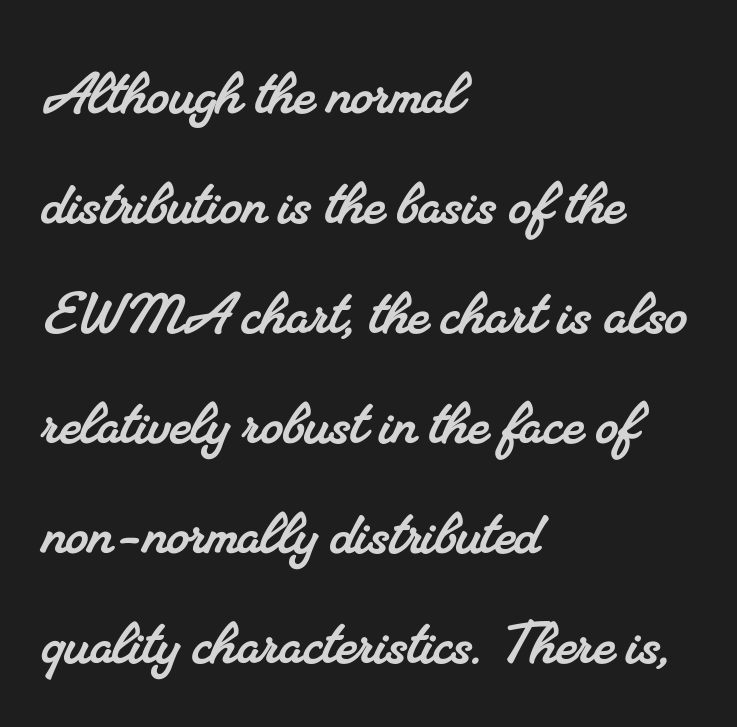
Q: Is the typeface a serif or a sans-serif typeface? A: Serif.
Q: Is the text underlined? A: No.
Q: How is the paragraph aligned? A: Left-aligned.
Q: Is the spacing between letters normal or unusually wide? A: Normal.
Q: Is the spacing between lines tight, normal or loose? A: Normal.
Q: Width (condensed, normal, or wide)? A: Normal.
Q: Stroke contrast? A: Medium.
Q: x-height? A: Small.
Q: Monospaced? A: No.
